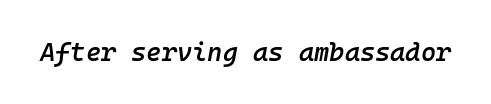
The image shows 26 px text type, italic (leaning right); set normal letter spacing, not underlined.
